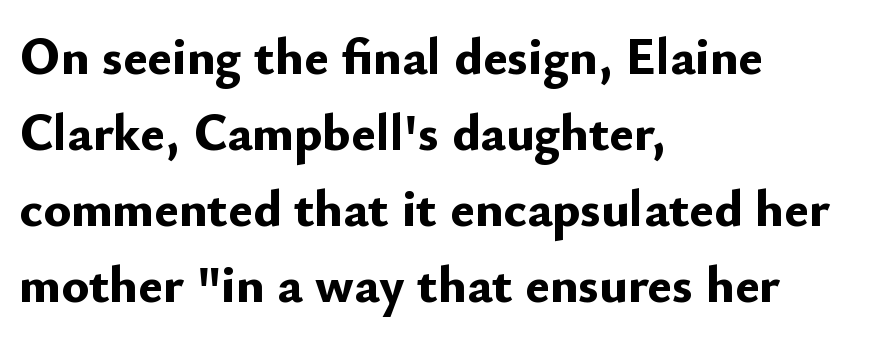
The image shows 52 px bold sans-serif type, upright; set left-aligned, normal line spacing (1.46x), normal letter spacing, not underlined; low stroke contrast and a small x-height.
